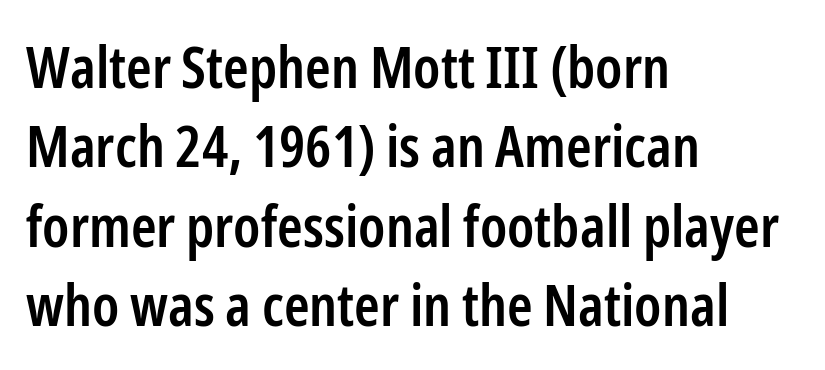
Posture: straight, roman, zero tilt. Normally led — the rows are evenly, conventionally spaced. A bare baseline throughout the passage. A semibold gives these letters moderate extra thickness, short of bold. This rendering uses left alignment, leaving the right contour irregular. Spacing verdict: proportional, widths tailored to each character.
